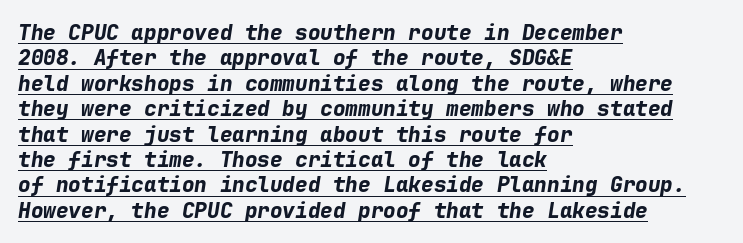
Italic: yes, the glyphs are oblique. Compared with an ordinary text face, these strokes are far heavier — a full bold. Compared with undecorated copy, this sample adds a rule below the words. This sample is left-justified, so line endings fall wherever the words run out. Observe the ordinary spacing: letters are neighbours, not strangers.
